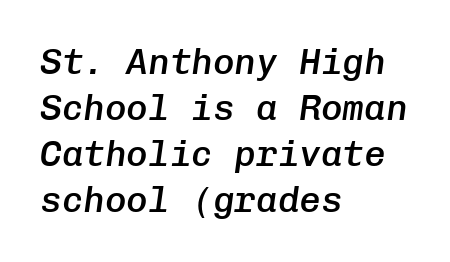
The image shows 36 px semibold type, italic (leaning right), monospaced; set left-aligned, normal line spacing (1.28x), normal letter spacing, not underlined; low stroke contrast and a medium x-height.
